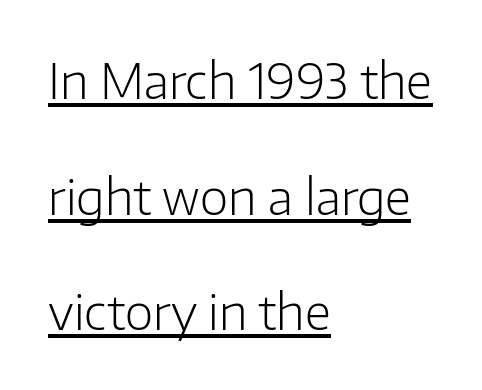
The image shows 49 px light sans-serif type, upright; set left-aligned, loose line spacing (2.36x), normal letter spacing, underlined; low stroke contrast and a medium x-height.
